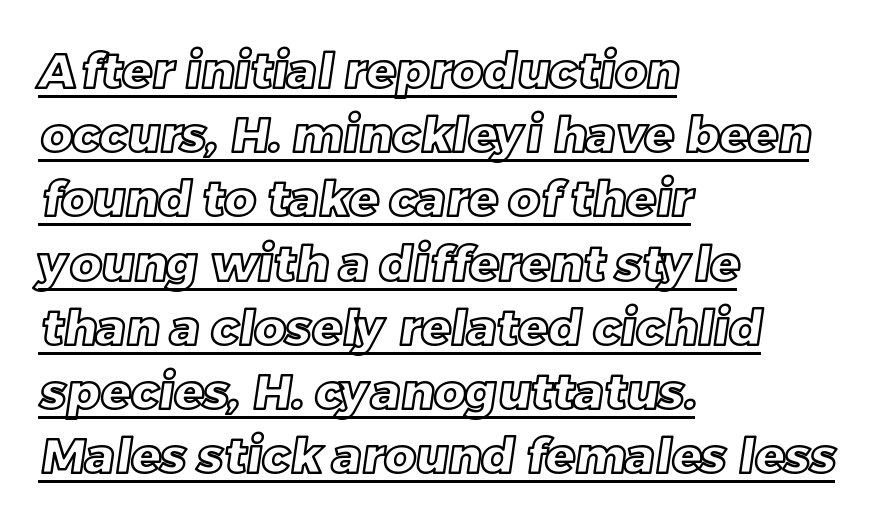
{"width": "normal", "x_height": "large", "monospaced": "no", "underline": "yes", "align": "left", "line_spacing": "normal", "line_spacing_ratio": 1.31, "letter_spacing": "normal", "letter_spacing_em": 0.0, "glyph_px": 49}
